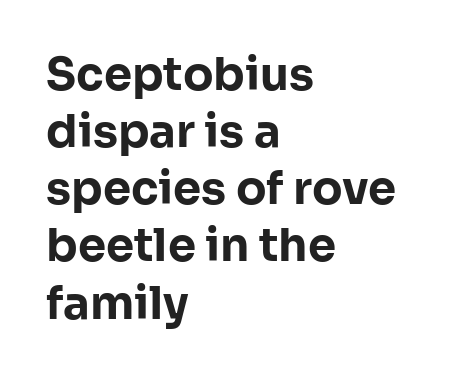
Each row of text sits above clean, open space. What weight is shown? A full bold with thick strokes. Typographically, this falls in the sans-serif category. Do the characters align in a grid? No, the font is proportional.
